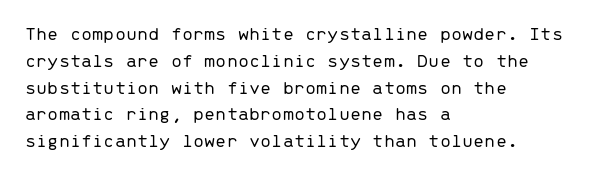
{"italic": "no", "bold": "no", "underline": "no", "align": "left", "line_spacing": "normal", "line_spacing_ratio": 1.34, "letter_spacing": "normal", "letter_spacing_em": 0.0, "glyph_px": 20}
